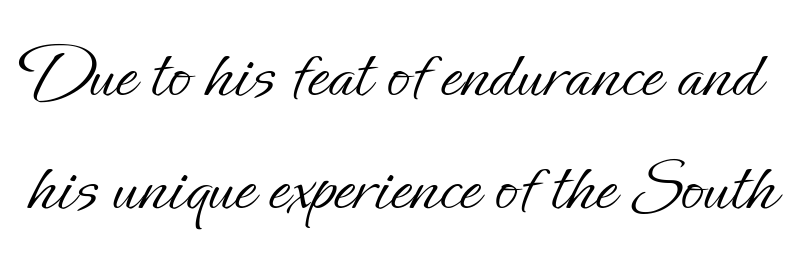
The area under the type is left untouched. Tracking value appears to be zero — textbook default spacing. Weight: not bold — regular or lighter. Is this a fixed-width face? No — the glyphs have proportional, varying widths.
